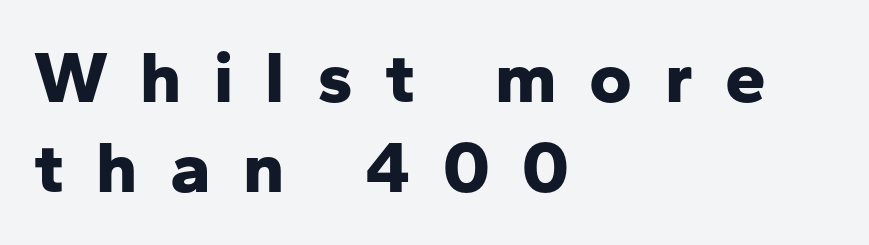
{"serif": "no", "italic": "no", "bold": "yes", "weight": "bold", "width": "normal", "stroke_contrast": "low", "x_height": "medium", "monospaced": "no", "underline": "no", "align": "left", "line_spacing_ratio": 1.23, "letter_spacing": "wide", "letter_spacing_em": 0.44, "glyph_px": 73}
